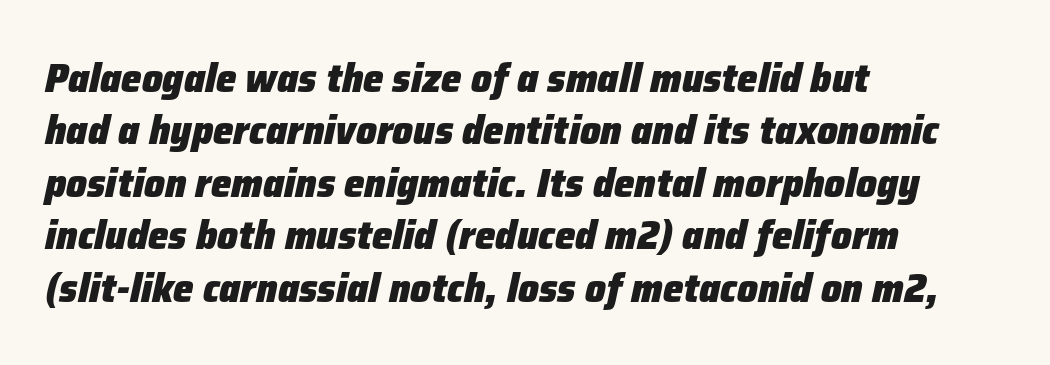
Q: Is the text bold? A: Yes.
Q: Is the text italic (slanted)? A: Yes, it leans right by about 12 degrees.
Q: Is the text underlined? A: No.
Q: How is the paragraph aligned? A: Left-aligned.
Q: Is the spacing between letters normal or unusually wide? A: Normal.
Q: Is the spacing between lines tight, normal or loose? A: Normal.
Q: Width (condensed, normal, or wide)? A: Normal.
Q: Stroke contrast? A: Low.
Q: x-height? A: Medium.
Q: Monospaced? A: No.
